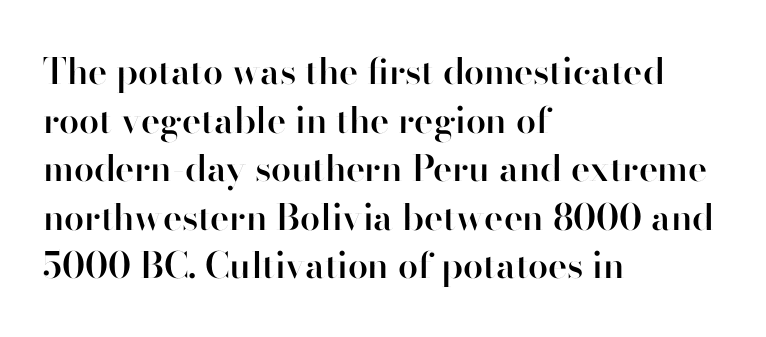
The image shows 36 px semibold sans-serif type, upright; set left-aligned, normal line spacing (1.35x), normal letter spacing, not underlined; high stroke contrast and a small x-height.
